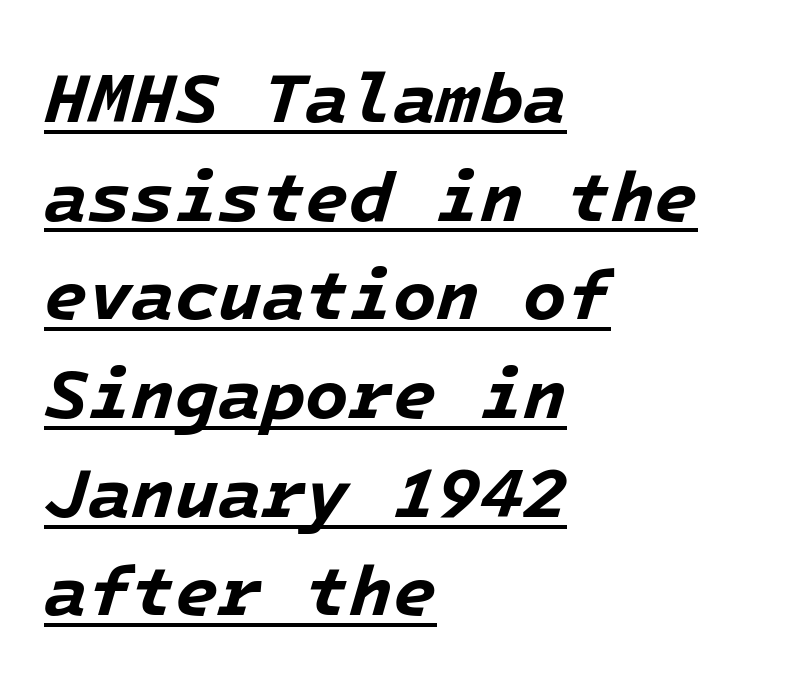
{"italic": "yes", "lean": "right", "slant_degrees": 16, "bold": "yes", "weight": "bold", "width": "normal", "stroke_contrast": "low", "x_height": "medium", "underline": "yes", "align": "left", "line_spacing": "normal", "line_spacing_ratio": 1.39, "letter_spacing": "normal", "letter_spacing_em": 0.0, "glyph_px": 71}
